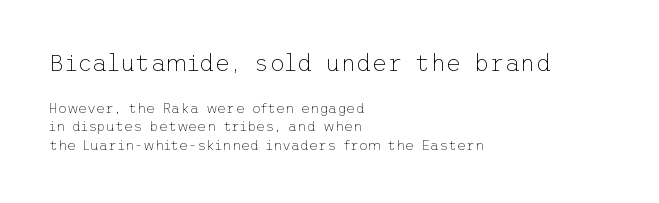
Reading down the block, your eye returns to a fixed left position each line. The letters stand straight up with perfectly vertical stems. Each row of text sits above clean, open space. Regarding leading, the lines here are spaced in the standard way.
